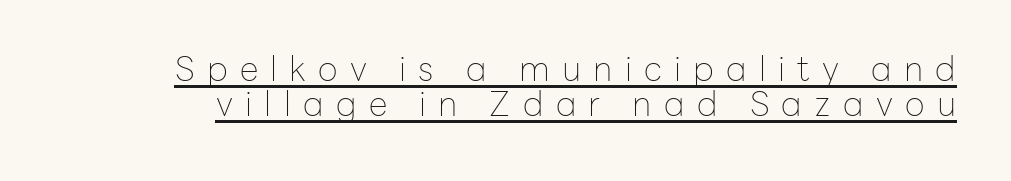
Q: Is the text bold? A: No.
Q: Is the text italic (slanted)? A: No, it is upright.
Q: Is the typeface a serif or a sans-serif typeface? A: Sans-serif.
Q: Is the text underlined? A: Yes.
Q: Is the spacing between letters normal or unusually wide? A: Unusually wide.
Q: Is the spacing between lines tight, normal or loose? A: Tight.
Q: Width (condensed, normal, or wide)? A: Normal.
Q: Stroke contrast? A: Low.
Q: x-height? A: Medium.
Q: Monospaced? A: No.
